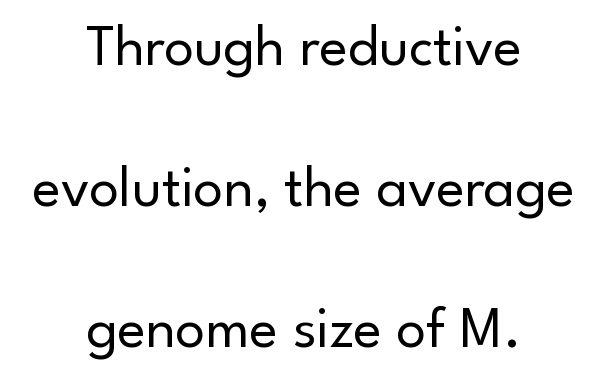
{"serif": "no", "italic": "no", "bold": "no", "weight": "regular", "width": "normal", "stroke_contrast": "low", "x_height": "small", "monospaced": "no", "underline": "no", "align": "center", "line_spacing": "loose", "line_spacing_ratio": 2.39, "letter_spacing": "normal", "letter_spacing_em": 0.0, "glyph_px": 59}
